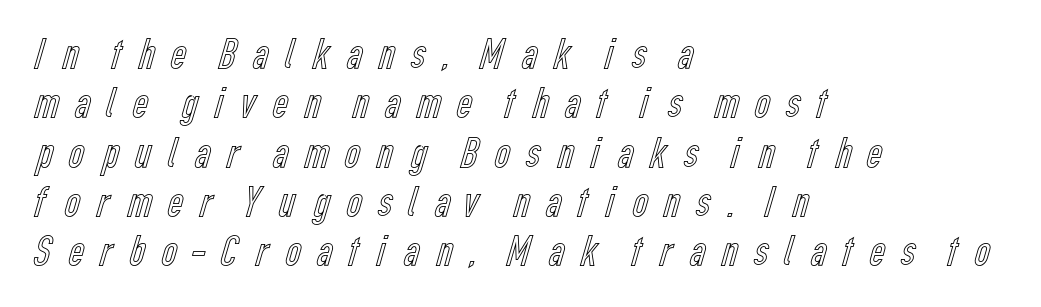
{"width": "condensed", "x_height": "medium", "monospaced": "no", "underline": "no", "align": "left", "line_spacing": "tight", "line_spacing_ratio": 1.12, "letter_spacing": "wide", "letter_spacing_em": 0.26, "glyph_px": 44}
